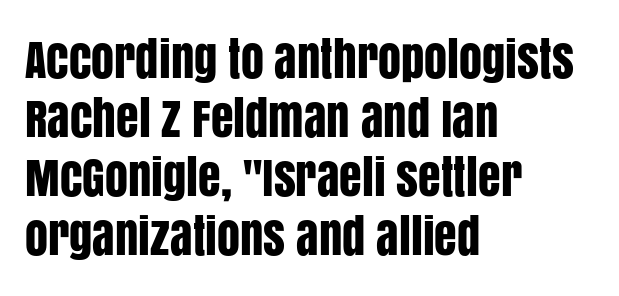
The image shows 46 px condensed sans-serif type, upright; set left-aligned, normal line spacing (1.28x), normal letter spacing, not underlined; low stroke contrast and a large x-height.
